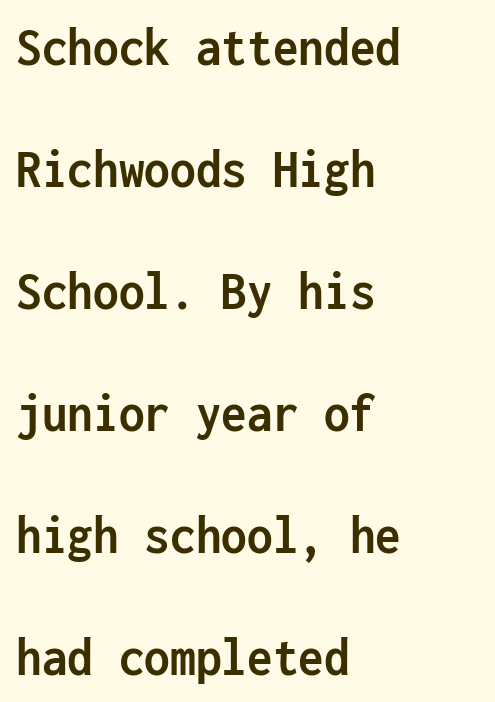
The image shows 57 px semibold, condensed sans-serif type, upright, monospaced; set left-aligned, loose line spacing (2.14x), normal letter spacing, not underlined; low stroke contrast and a medium x-height.
